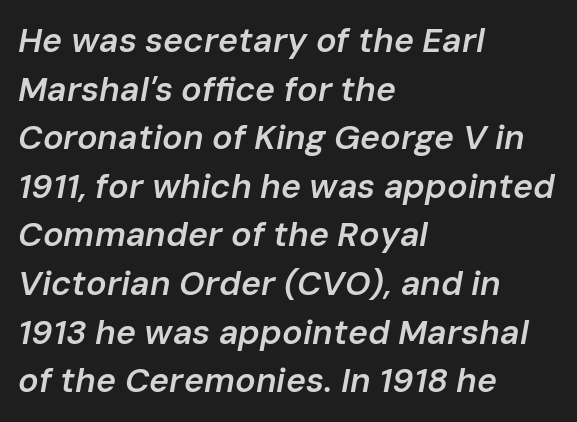
Q: Is the text bold? A: Semi-bold.
Q: Is the text italic (slanted)? A: Yes, it leans right by about 10 degrees.
Q: Is the text underlined? A: No.
Q: How is the paragraph aligned? A: Left-aligned.
Q: Is the spacing between letters normal or unusually wide? A: Normal.
Q: Is the spacing between lines tight, normal or loose? A: Normal.
Q: Width (condensed, normal, or wide)? A: Normal.
Q: Stroke contrast? A: Low.
Q: x-height? A: Medium.
Q: Monospaced? A: No.
